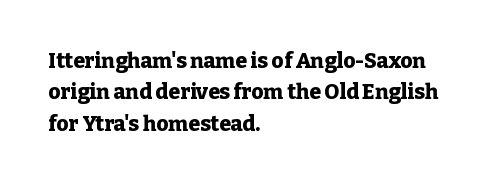
{"italic": "no", "bold": "yes", "underline": "no", "align": "left", "line_spacing": "normal", "line_spacing_ratio": 1.5, "letter_spacing": "normal", "letter_spacing_em": 0.0, "glyph_px": 21}
